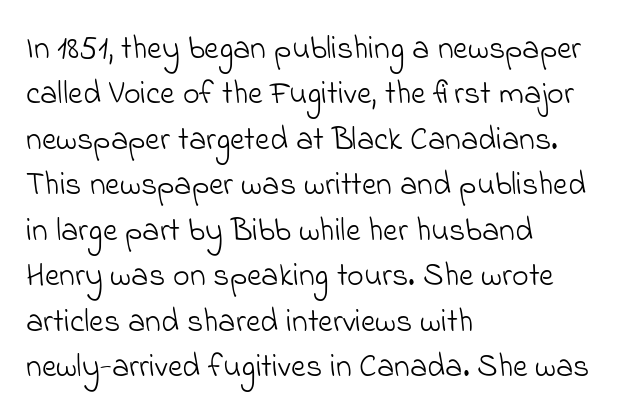
How would I describe the line gaps? Plain and ordinary. Note the varied advance widths — an 'i' is clearly narrower than an 'm'. A light-to-regular cut is what we see here. The space directly below the letters is spotless. Caption: standard tracking, unaltered.
